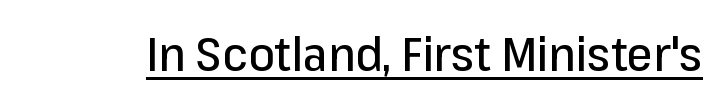
Notice how the stems are strictly vertical — no italics here. Examine the stroke ends and you'll find no serifs. You can see a thin bar hugging the bottom of the glyphs. The tracking reads as untouched default to a designer's eye. Note the varied advance widths — an 'i' is clearly narrower than an 'm'.
